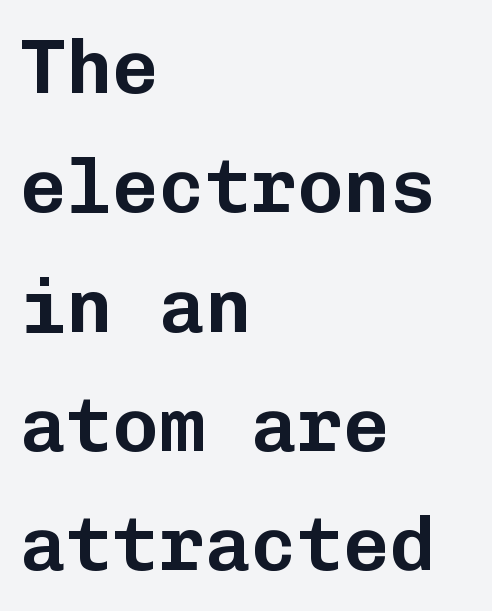
{"serif": "no", "italic": "no", "width": "normal", "stroke_contrast": "low", "x_height": "medium", "monospaced": "yes", "underline": "no", "align": "left", "line_spacing": "normal", "line_spacing_ratio": 1.55, "letter_spacing": "normal", "letter_spacing_em": 0.0, "glyph_px": 77}
